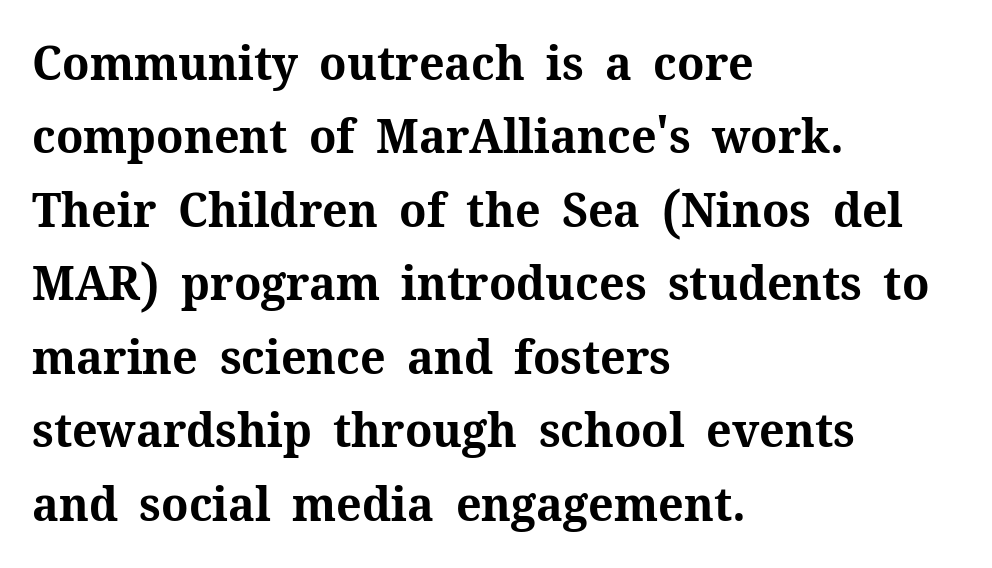
Designer's note — italics off, roman on. The letters sit at their default tracking, neither squeezed nor spread. No word sits above an underline. The space between consecutive lines is moderate. Looks like regular typesetting: each glyph gets only the width it needs. Left-aligned paragraph, ragged on the right.
